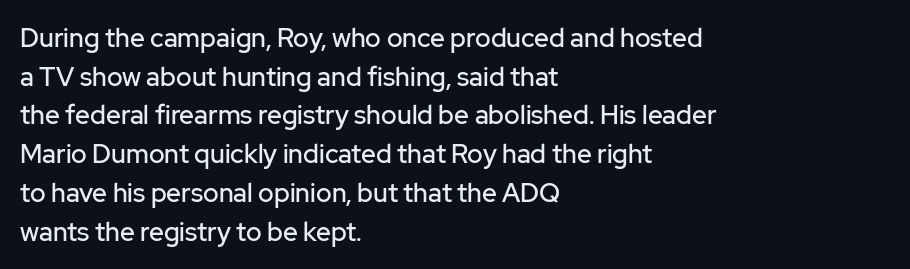
The image shows 26 px text type, upright; set left-aligned, normal line spacing (1.49x), normal letter spacing, not underlined.
